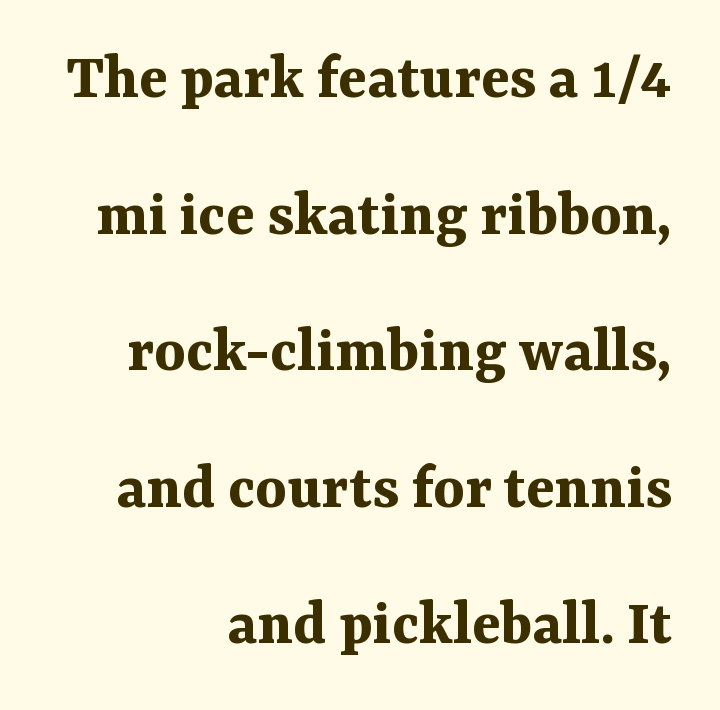
Is this a fixed-width face? No — the glyphs have proportional, varying widths. The area under the type is left untouched. Reading down the column, the eye jumps a long way to each next line. The font's upright variant was chosen for this text.
